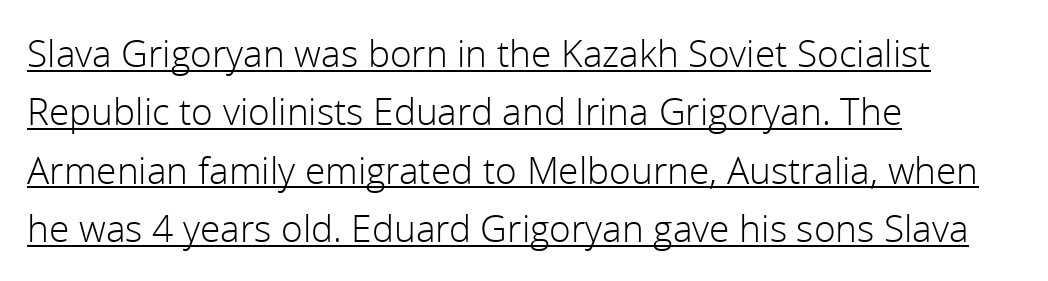
The image shows 37 px light sans-serif type, upright; set left-aligned, normal line spacing (1.58x), normal letter spacing, underlined; a medium x-height.
